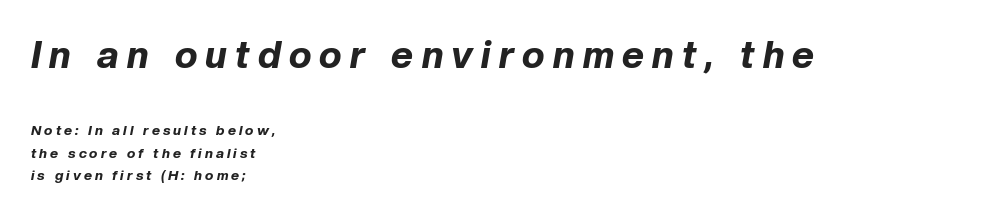
Italic: yes, the glyphs are oblique. Notice how the passage keeps a crisp vertical edge on the left only. Each new line begins a customary step beneath the previous one. The passage shown is typed in a proportional face where columns would drift. Lines of text with bare space underneath.
